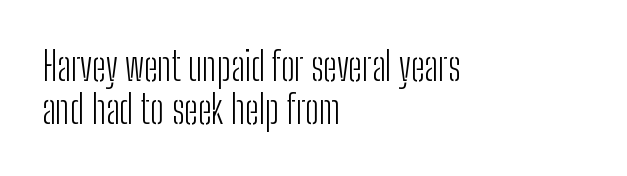
The image shows 39 px light, condensed sans-serif type, upright; set left-aligned, tight line spacing (1.11x), normal letter spacing, not underlined; low stroke contrast and a medium x-height.
